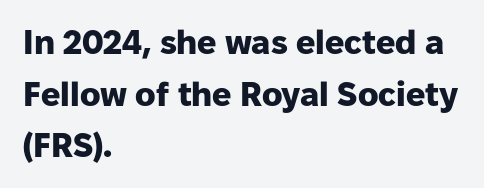
The image shows 34 px heavy sans-serif type, upright; set left-aligned, normal line spacing (1.52x), normal letter spacing, not underlined; low stroke contrast and a medium x-height.
